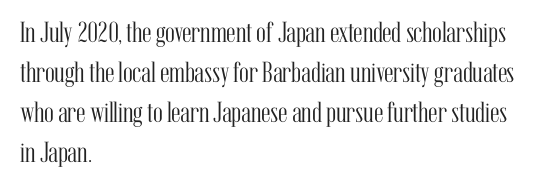
{"serif": "yes", "italic": "no", "bold": "no", "weight": "light", "width": "condensed", "stroke_contrast": "medium", "x_height": "medium", "monospaced": "no", "underline": "no", "align": "left", "line_spacing": "normal", "line_spacing_ratio": 1.38, "letter_spacing": "normal", "letter_spacing_em": 0.0, "glyph_px": 29}
